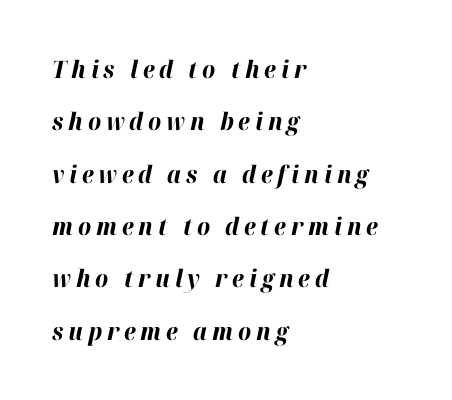
Caption: multi-line text, flush left, ragged right. Loose tracking; the words dissolve into strings of separated letters. Widely set lines give the paragraph a tall, airy silhouette. The specimen reads as italic at a glance. Set as a true bold cut, around the 700 mark. Has an underline been added? It has not.
